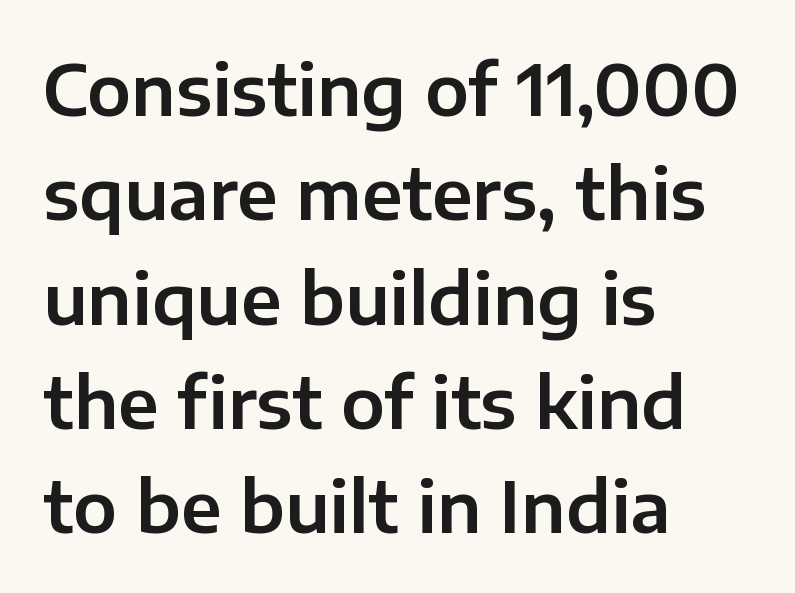
Q: Is the text italic (slanted)? A: No, it is upright.
Q: Is the typeface a serif or a sans-serif typeface? A: Sans-serif.
Q: Is the text underlined? A: No.
Q: How is the paragraph aligned? A: Left-aligned.
Q: Is the spacing between letters normal or unusually wide? A: Normal.
Q: Is the spacing between lines tight, normal or loose? A: Normal.
Q: Width (condensed, normal, or wide)? A: Normal.
Q: Stroke contrast? A: Low.
Q: x-height? A: Medium.
Q: Monospaced? A: No.
